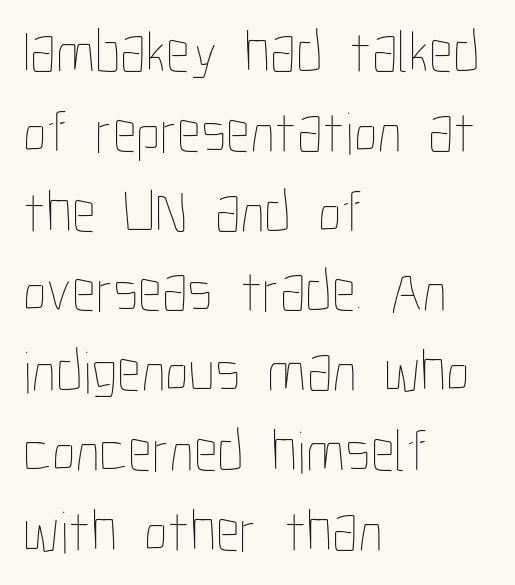
{"italic": "no", "bold": "no", "weight": "thin", "width": "condensed", "stroke_contrast": "low", "x_height": "medium", "monospaced": "no", "underline": "no", "align": "left", "line_spacing": "normal", "line_spacing_ratio": 1.33, "letter_spacing": "normal", "letter_spacing_em": 0.0, "glyph_px": 60}
